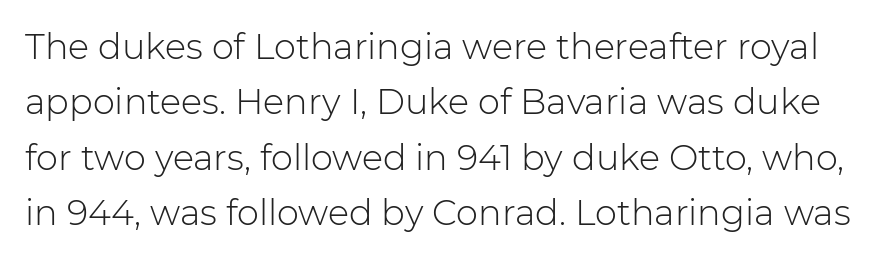
Q: Is the text bold? A: No.
Q: Is the text italic (slanted)? A: No, it is upright.
Q: Is the typeface a serif or a sans-serif typeface? A: Sans-serif.
Q: Is the text underlined? A: No.
Q: Is the spacing between letters normal or unusually wide? A: Normal.
Q: Is the spacing between lines tight, normal or loose? A: Normal.
Q: Width (condensed, normal, or wide)? A: Normal.
Q: Stroke contrast? A: Low.
Q: x-height? A: Medium.
Q: Monospaced? A: No.
